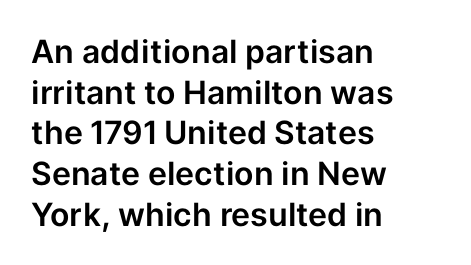
The image shows 32 px sans-serif type, upright; set left-aligned, normal line spacing (1.27x), normal letter spacing, not underlined; low stroke contrast and a medium x-height.
